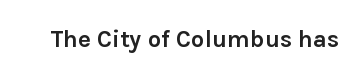
Q: Is the text bold? A: Yes.
Q: Is the text italic (slanted)? A: No, it is upright.
Q: Is the text underlined? A: No.
Q: Is the spacing between letters normal or unusually wide? A: Normal.
